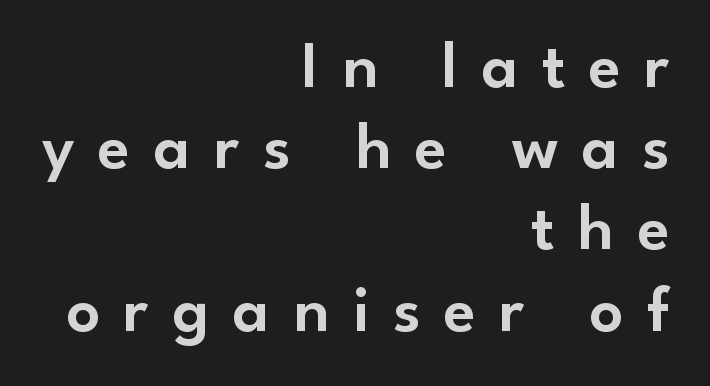
The image shows 66 px sans-serif type, upright; set right-aligned, line spacing 1.23x, unusually wide letter spacing (+0.36 em), not underlined; low stroke contrast and a small x-height.
